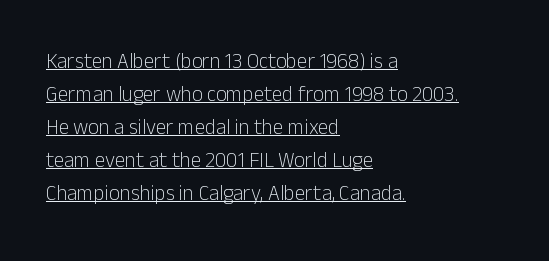
{"italic": "no", "bold": "no", "underline": "yes", "align": "left", "line_spacing": "normal", "line_spacing_ratio": 1.57, "letter_spacing": "normal", "letter_spacing_em": 0.0, "glyph_px": 21}
